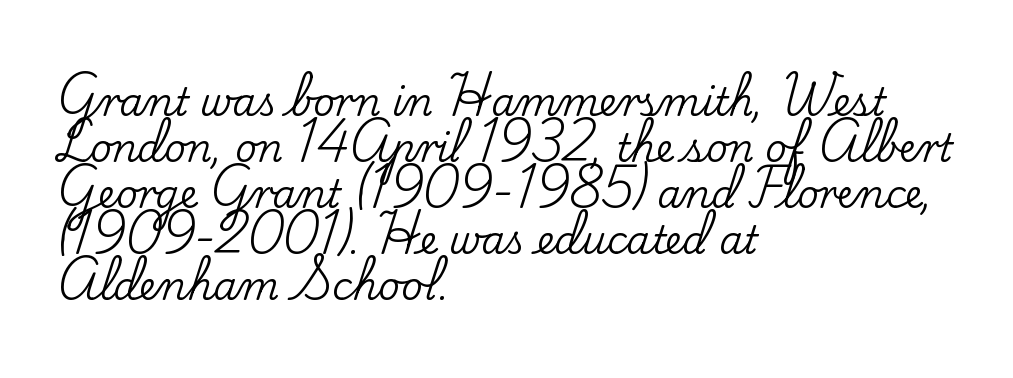
The image shows 38 px serif type; set left-aligned, line spacing 1.21x, normal letter spacing, not underlined; low stroke contrast and a small x-height.
